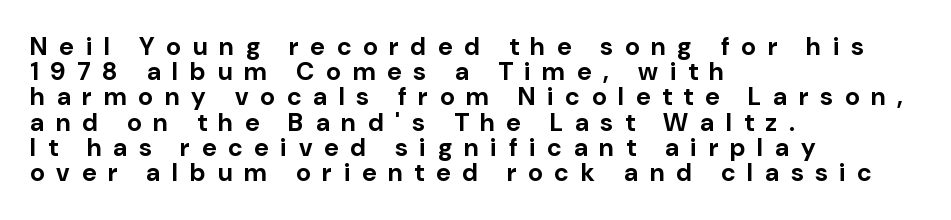
The font's upright variant was chosen for this text. Caption: expanded tracking, letters set apart. Check the space under the baseline: it is left empty. Vertical spacing — tight. On the weight axis this lands at bold, roughly 700. Teacher's note: observe the even left margin — that is flush-left alignment.
